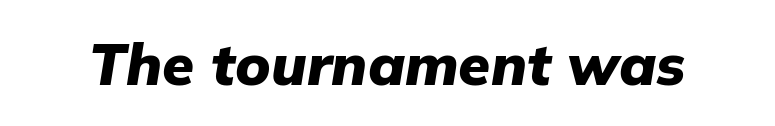
These lines were composed using italics. The gaps between neighbouring characters are ordinary and unremarkable. Descenders hang freely into open space. Character widths vary here, with narrow letters taking less room than wide ones. The strokes are fattened all the way to bold.
